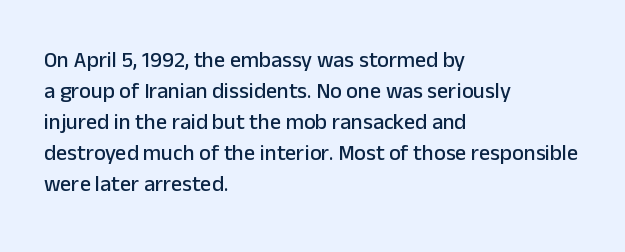
The image shows 22 px text type, upright; set left-aligned, normal line spacing (1.41x), normal letter spacing, not underlined.
